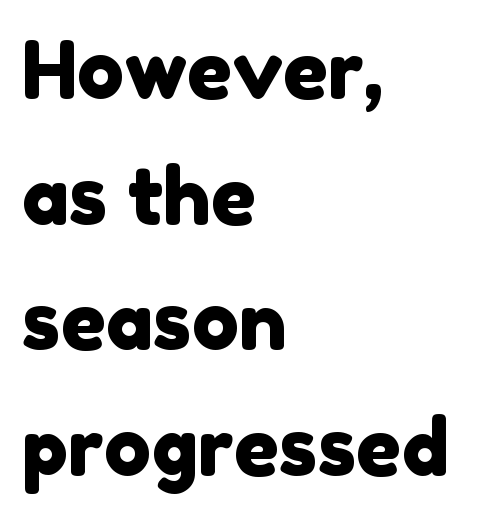
If you drew a ruler down the left edge, every line would touch it. Check the space under the baseline: it is left empty. Note the varied advance widths — an 'i' is clearly narrower than an 'm'. A typesetter would call this zero additional tracking. The block of text has a typical density, with ordinary space between rows. A sans-serif font was chosen for this passage.
